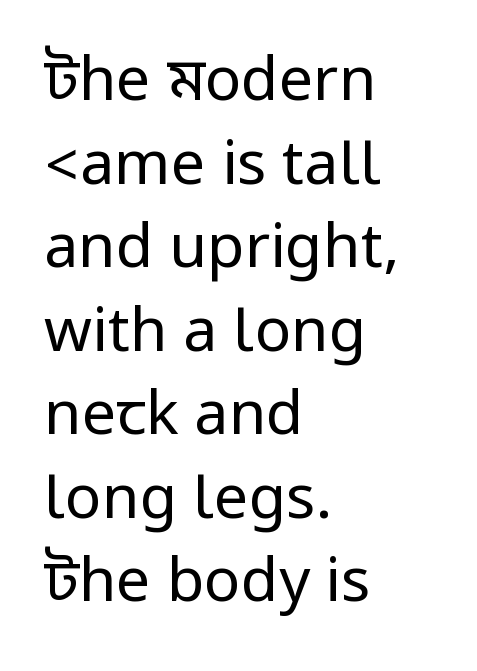
{"serif": "no", "italic": "no", "bold": "no", "weight": "regular", "width": "condensed", "stroke_contrast": "low", "underline": "no", "align": "left", "line_spacing": "normal", "line_spacing_ratio": 1.37, "letter_spacing": "normal", "letter_spacing_em": 0.0, "glyph_px": 61}
